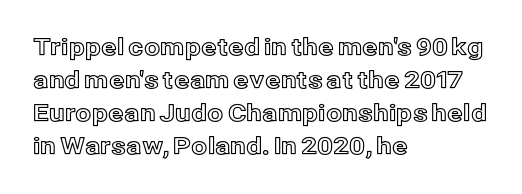
{"italic": "no", "underline": "no", "align": "left", "line_spacing": "normal", "line_spacing_ratio": 1.44, "letter_spacing": "normal", "letter_spacing_em": 0.0, "glyph_px": 23}
